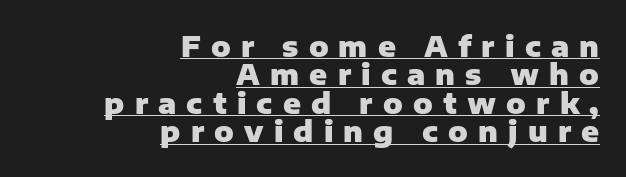
Caption: lettering with a line underneath. This rendering uses right alignment, leaving the left contour irregular. The passage shown is typeset with a sans-serif family. Words appear elongated and porous because spacing is wide. Leading: reduced.
